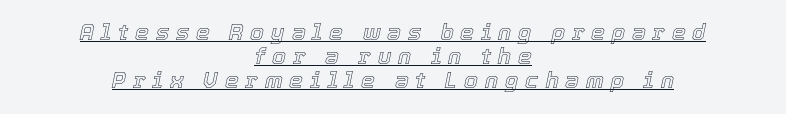
Observe the wide spacing: letters keep a clear distance from each other. Horizontal alignment here is central, giving a formal, balanced look. Line spacing here is tight. The specimen includes a rule beneath the text block's lines. You can tell it's italic because the verticals aren't actually vertical.
